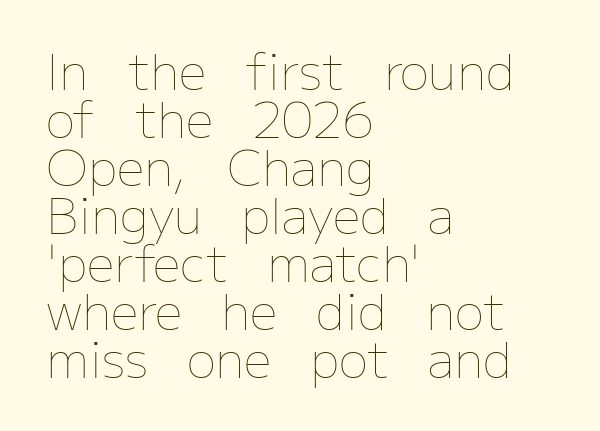
{"italic": "no", "bold": "no", "weight": "thin", "width": "normal", "stroke_contrast": "low", "x_height": "medium", "monospaced": "no", "underline": "no", "align": "left", "line_spacing": "tight", "line_spacing_ratio": 0.98, "letter_spacing": "normal", "letter_spacing_em": 0.0, "glyph_px": 49}
